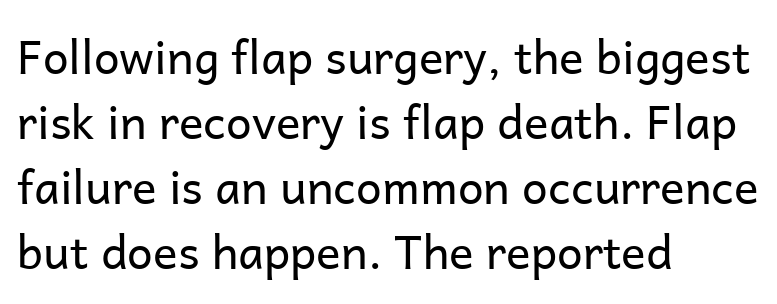
The image shows 46 px regular-weight sans-serif type, upright; set left-aligned, normal line spacing (1.41x), normal letter spacing, not underlined; low stroke contrast and a medium x-height.
